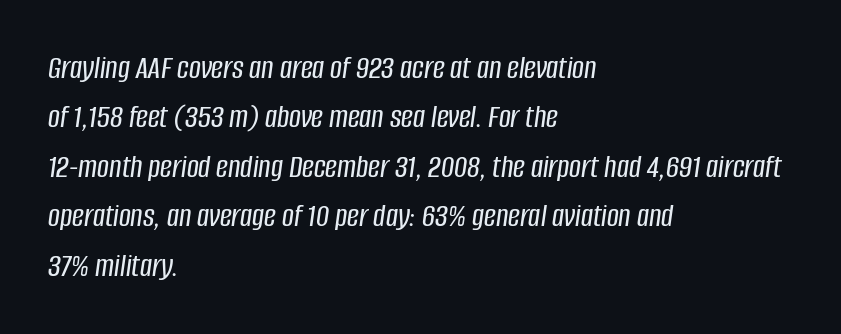
The image shows 33 px condensed type, italic (leaning right); set left-aligned, normal line spacing (1.5x), normal letter spacing, not underlined; low stroke contrast and a large x-height.
